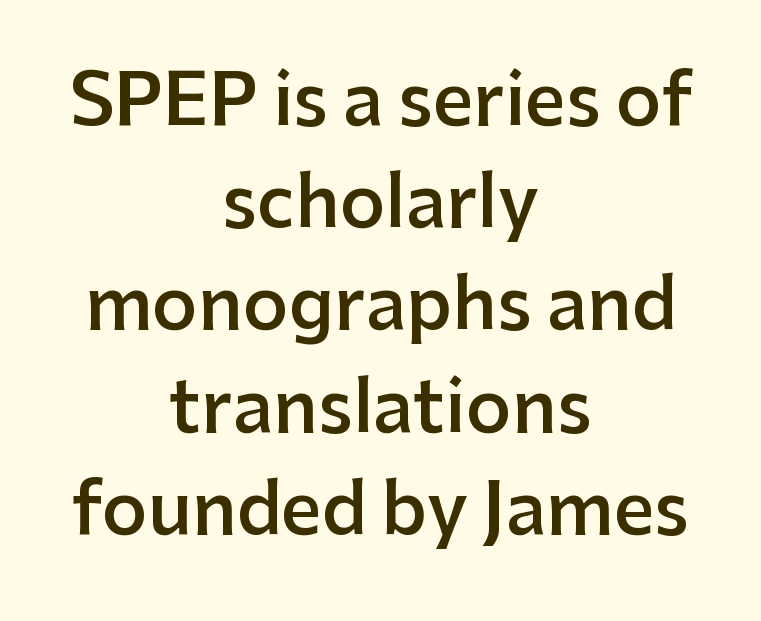
The image shows 71 px semibold sans-serif type, upright; set centered, normal line spacing (1.44x), normal letter spacing, not underlined; low stroke contrast and a medium x-height.
